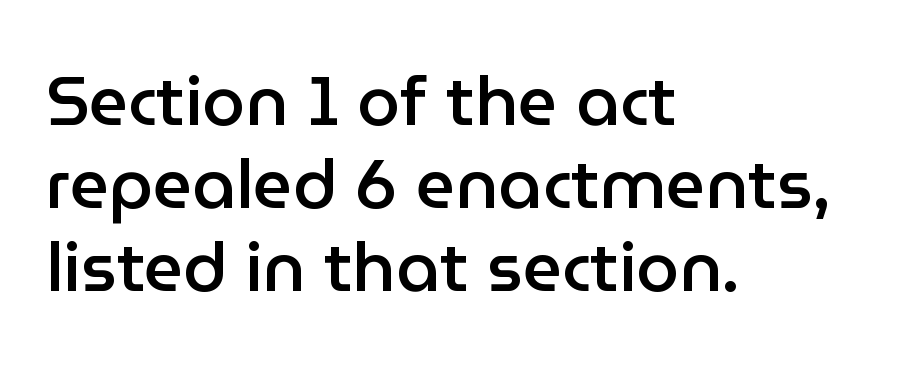
Q: Is the text bold? A: Semi-bold.
Q: Is the text italic (slanted)? A: No, it is upright.
Q: Is the typeface a serif or a sans-serif typeface? A: Sans-serif.
Q: Is the text underlined? A: No.
Q: How is the paragraph aligned? A: Left-aligned.
Q: Is the spacing between letters normal or unusually wide? A: Normal.
Q: Width (condensed, normal, or wide)? A: Normal.
Q: Stroke contrast? A: Low.
Q: x-height? A: Medium.
Q: Monospaced? A: No.
